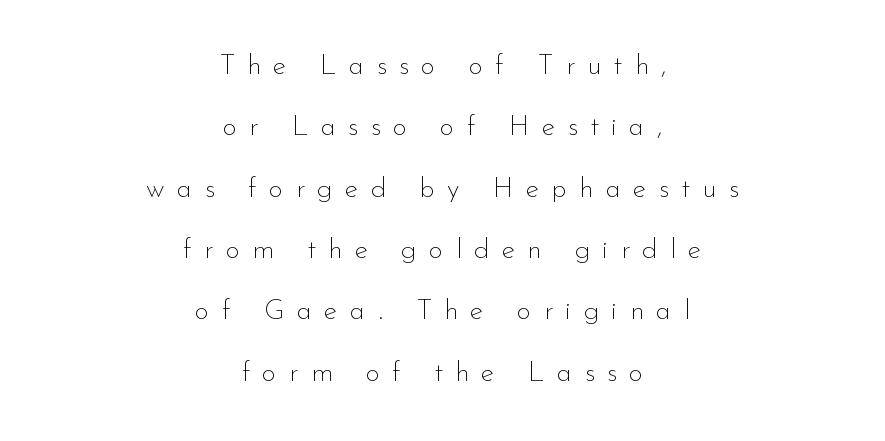
Q: Is the text bold? A: No.
Q: Is the text italic (slanted)? A: No, it is upright.
Q: Is the typeface a serif or a sans-serif typeface? A: Sans-serif.
Q: Is the text underlined? A: No.
Q: How is the paragraph aligned? A: Centered.
Q: Is the spacing between letters normal or unusually wide? A: Unusually wide.
Q: Is the spacing between lines tight, normal or loose? A: Loose.
Q: Width (condensed, normal, or wide)? A: Normal.
Q: Stroke contrast? A: Low.
Q: x-height? A: Small.
Q: Monospaced? A: No.
